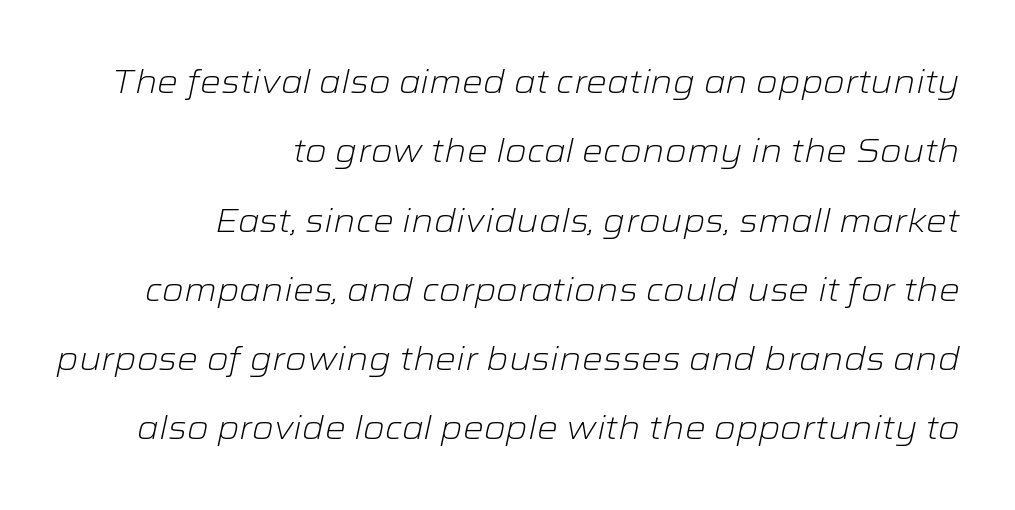
The image shows 33 px light, wide type, italic (leaning right); set right-aligned, loose line spacing (2.1x), normal letter spacing, not underlined; low stroke contrast and a medium x-height.
